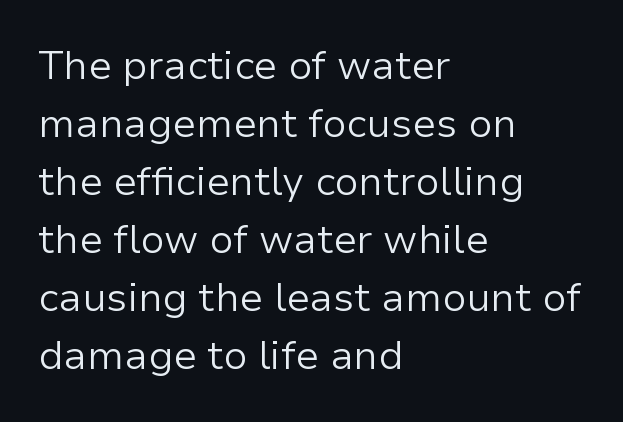
{"serif": "no", "italic": "no", "bold": "no", "weight": "light", "width": "normal", "stroke_contrast": "low", "x_height": "medium", "monospaced": "no", "underline": "no", "align": "left", "line_spacing": "normal", "line_spacing_ratio": 1.45, "letter_spacing": "normal", "letter_spacing_em": 0.0, "glyph_px": 40}
